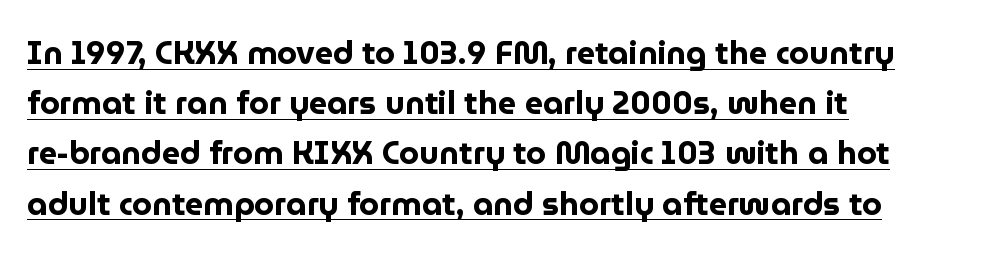
Q: Is the text bold? A: Yes.
Q: Is the text italic (slanted)? A: No, it is upright.
Q: Is the typeface a serif or a sans-serif typeface? A: Sans-serif.
Q: Is the text underlined? A: Yes.
Q: How is the paragraph aligned? A: Left-aligned.
Q: Is the spacing between letters normal or unusually wide? A: Normal.
Q: Is the spacing between lines tight, normal or loose? A: Normal.
Q: Width (condensed, normal, or wide)? A: Normal.
Q: Stroke contrast? A: Low.
Q: x-height? A: Medium.
Q: Monospaced? A: No.
